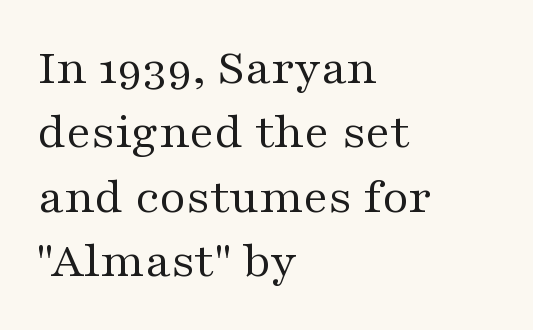
The image shows 51 px regular-weight, wide serif type, upright; set left-aligned, normal line spacing (1.26x), normal letter spacing, not underlined; medium stroke contrast and a medium x-height.
